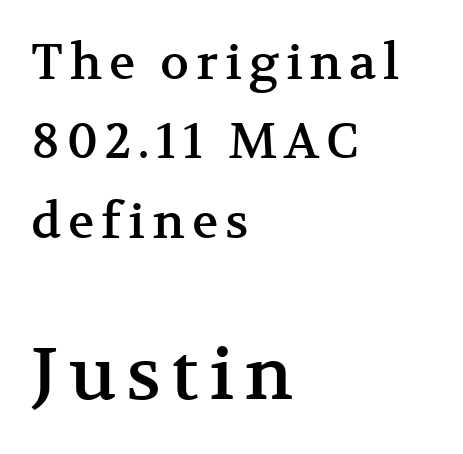
Q: Is the text italic (slanted)? A: No, it is upright.
Q: Is the typeface a serif or a sans-serif typeface? A: Serif.
Q: Is the text underlined? A: No.
Q: How is the paragraph aligned? A: Left-aligned.
Q: Is the spacing between lines tight, normal or loose? A: Normal.
Q: Which block of text is set in a larger size, the first (top) or the second (bottom)? A: The second (bottom) one.
Q: Width (condensed, normal, or wide)? A: Normal.
Q: Stroke contrast? A: Medium.
Q: x-height? A: Medium.
Q: Monospaced? A: No.
